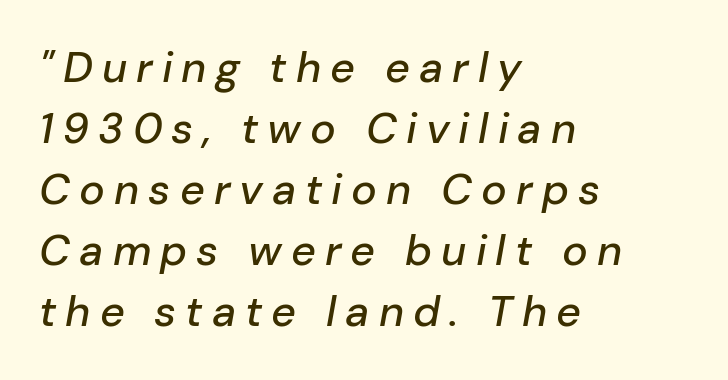
Would a proofreader flag this as italicized? Yes. Letter spacing: wide. Spacing verdict: proportional, widths tailored to each character. The glyphs are unaccompanied by any horizontal stroke below them. If you drew a ruler down the left edge, every line would touch it. This sample keeps an unexceptional amount of space between lines.
